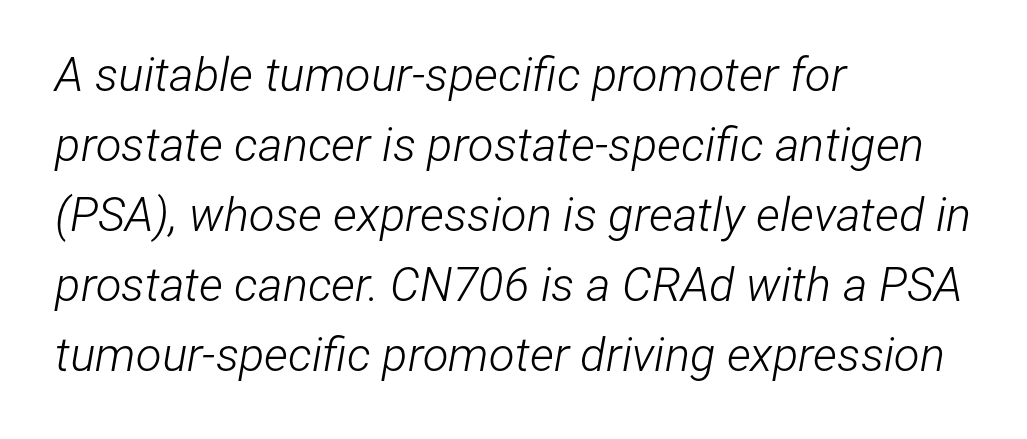
Looks like regular typesetting: each glyph gets only the width it needs. The face used here is rendered with its standard letterfit. Emphasis-style slanted type is in use. Weight: not bold — regular or lighter. Regular leading. The strip under each line holds only bare page.
